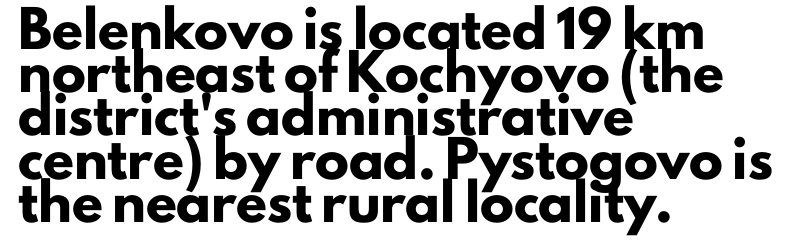
{"serif": "no", "italic": "no", "bold": "yes", "weight": "heavy", "width": "normal", "stroke_contrast": "low", "x_height": "small", "monospaced": "no", "underline": "no", "align": "left", "line_spacing": "normal", "line_spacing_ratio": 1.27, "letter_spacing": "normal", "letter_spacing_em": 0.0, "glyph_px": 34}
